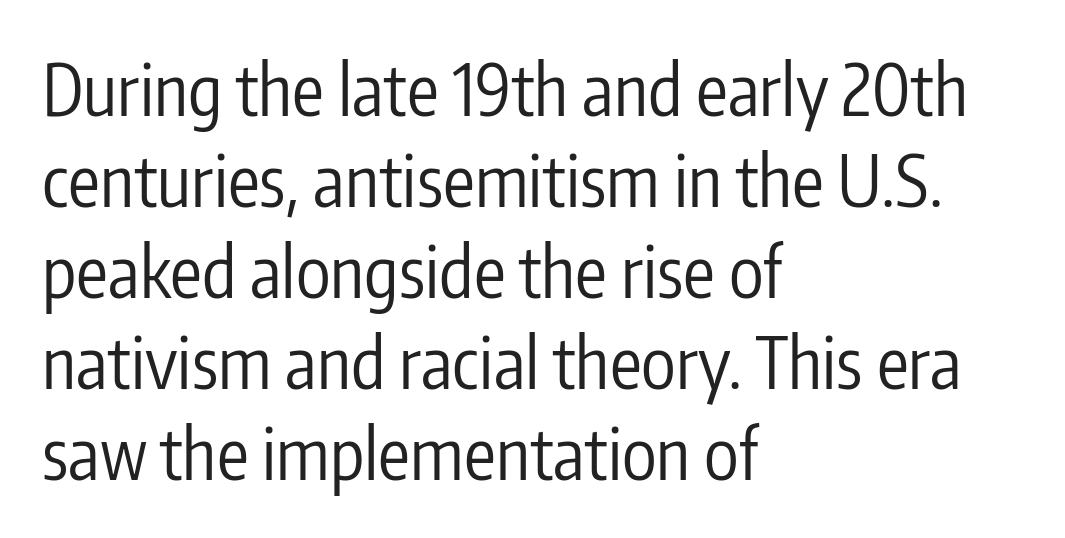
{"serif": "no", "italic": "no", "bold": "no", "weight": "regular", "width": "condensed", "stroke_contrast": "low", "x_height": "medium", "monospaced": "no", "underline": "no", "align": "left", "line_spacing": "normal", "line_spacing_ratio": 1.28, "letter_spacing": "normal", "letter_spacing_em": 0.0, "glyph_px": 71}
